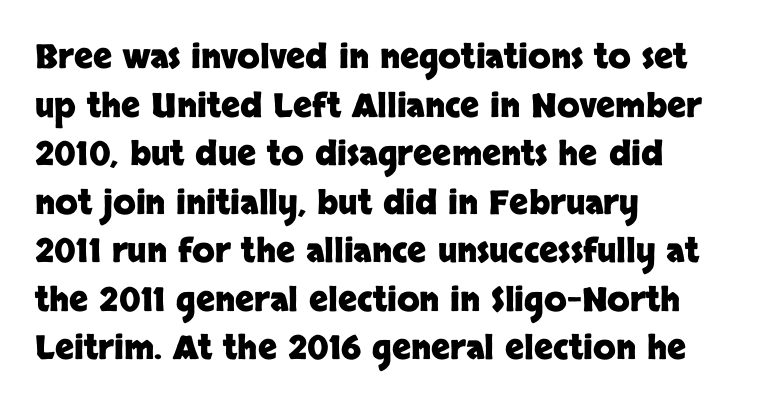
Q: Is the text bold? A: Yes.
Q: Is the text italic (slanted)? A: No, it is upright.
Q: Is the typeface a serif or a sans-serif typeface? A: Sans-serif.
Q: Is the text underlined? A: No.
Q: How is the paragraph aligned? A: Left-aligned.
Q: Is the spacing between letters normal or unusually wide? A: Normal.
Q: Is the spacing between lines tight, normal or loose? A: Normal.
Q: Width (condensed, normal, or wide)? A: Normal.
Q: Stroke contrast? A: Low.
Q: x-height? A: Large.
Q: Monospaced? A: No.
